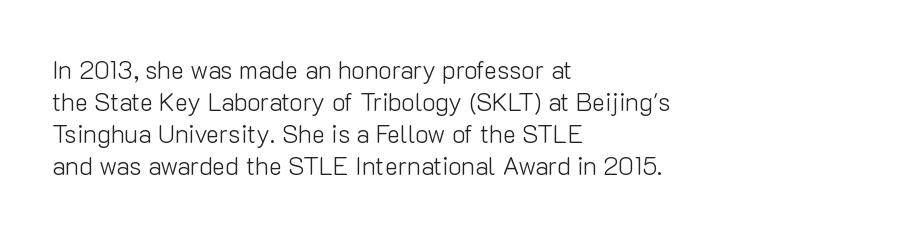
{"italic": "no", "bold": "no", "underline": "no", "align": "left", "line_spacing": "normal", "line_spacing_ratio": 1.28, "letter_spacing": "normal", "letter_spacing_em": 0.0, "glyph_px": 25}
